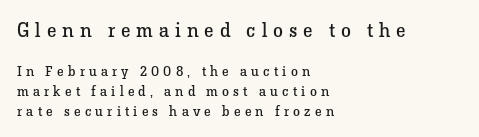
Q: Is the text bold? A: No.
Q: Is the text italic (slanted)? A: No, it is upright.
Q: Is the text underlined? A: No.
Q: How is the paragraph aligned? A: Left-aligned.
Q: Is the spacing between letters normal or unusually wide? A: Unusually wide.
Q: Is the spacing between lines tight, normal or loose? A: Normal.
Q: Which block of text is set in a larger size, the first (top) or the second (bottom)? A: The first (top) one.
